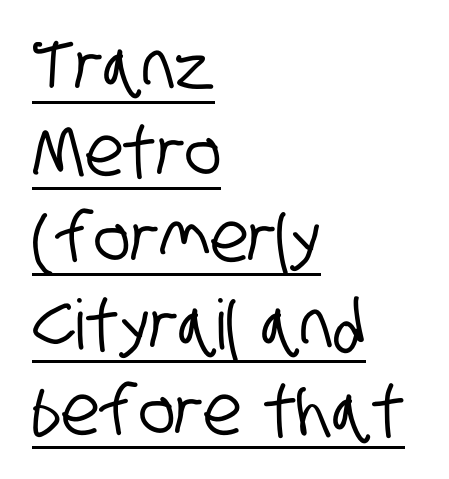
{"serif": "no", "width": "condensed", "stroke_contrast": "low", "x_height": "large", "monospaced": "no", "underline": "yes", "align": "left", "line_spacing": "normal", "line_spacing_ratio": 1.25, "letter_spacing": "normal", "letter_spacing_em": 0.0, "glyph_px": 69}
